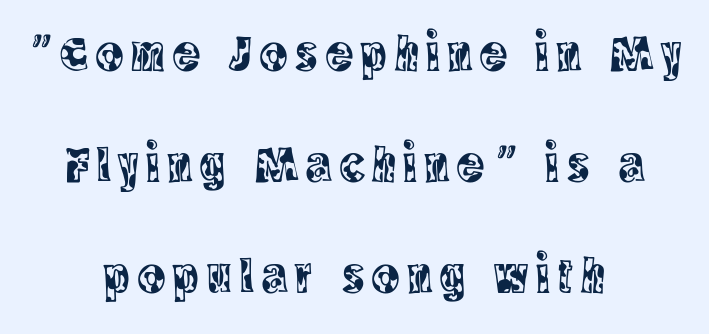
{"serif": "yes", "italic": "no", "width": "condensed", "x_height": "large", "monospaced": "no", "underline": "no", "align": "center", "line_spacing": "loose", "line_spacing_ratio": 2.18, "glyph_px": 51}
